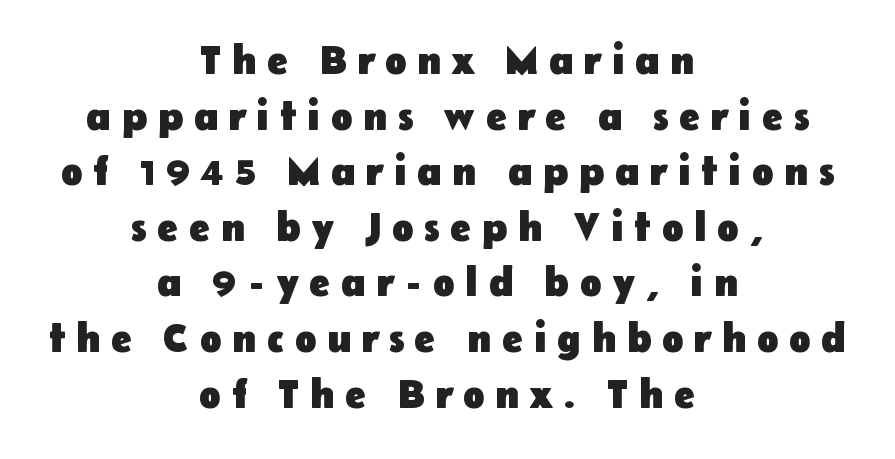
Q: Is the text bold? A: Yes.
Q: Is the text italic (slanted)? A: No, it is upright.
Q: Is the typeface a serif or a sans-serif typeface? A: Sans-serif.
Q: Is the text underlined? A: No.
Q: How is the paragraph aligned? A: Centered.
Q: Is the spacing between letters normal or unusually wide? A: Unusually wide.
Q: Is the spacing between lines tight, normal or loose? A: Normal.
Q: Width (condensed, normal, or wide)? A: Normal.
Q: Stroke contrast? A: Low.
Q: x-height? A: Medium.
Q: Monospaced? A: No.
